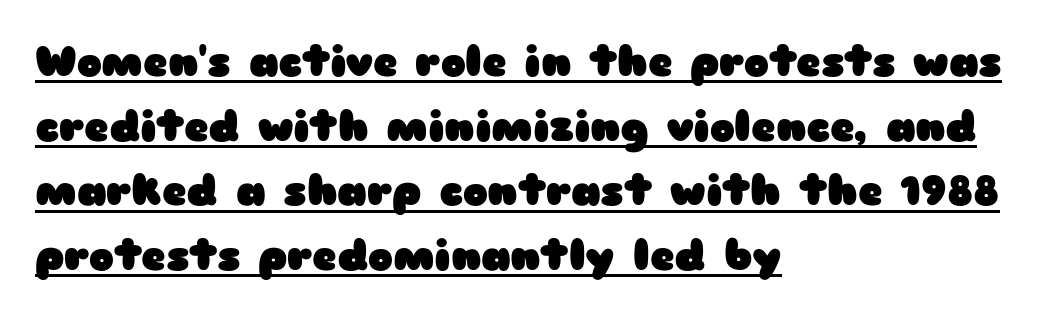
Q: Is the text bold? A: Yes.
Q: Is the text italic (slanted)? A: No, it is upright.
Q: Is the typeface a serif or a sans-serif typeface? A: Sans-serif.
Q: Is the text underlined? A: Yes.
Q: How is the paragraph aligned? A: Left-aligned.
Q: Is the spacing between letters normal or unusually wide? A: Normal.
Q: Is the spacing between lines tight, normal or loose? A: Normal.
Q: Width (condensed, normal, or wide)? A: Wide.
Q: Stroke contrast? A: Low.
Q: x-height? A: Medium.
Q: Monospaced? A: No.
